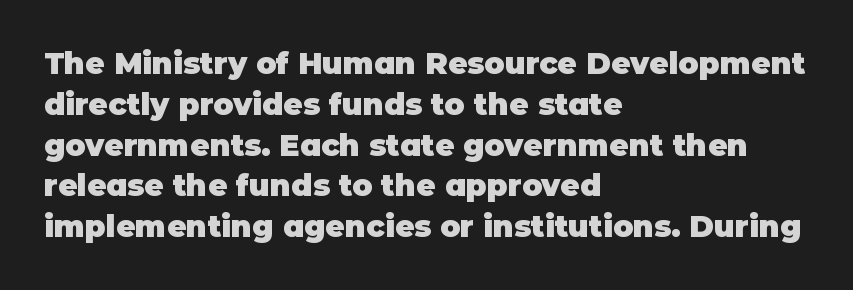
Q: Is the text bold? A: Yes.
Q: Is the text italic (slanted)? A: No, it is upright.
Q: Is the typeface a serif or a sans-serif typeface? A: Sans-serif.
Q: Is the text underlined? A: No.
Q: How is the paragraph aligned? A: Left-aligned.
Q: Is the spacing between letters normal or unusually wide? A: Normal.
Q: Is the spacing between lines tight, normal or loose? A: Normal.
Q: Width (condensed, normal, or wide)? A: Normal.
Q: Stroke contrast? A: Low.
Q: x-height? A: Large.
Q: Monospaced? A: No.
